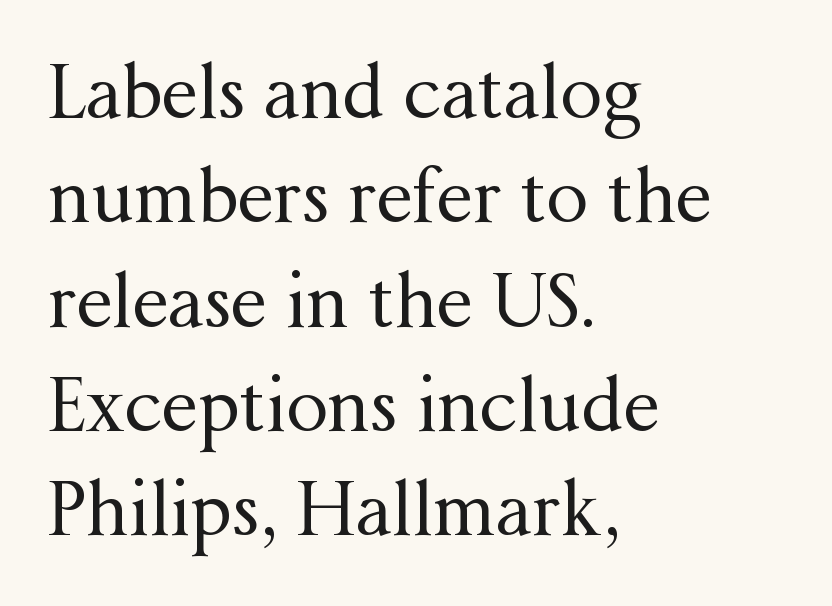
Q: Is the text bold? A: No.
Q: Is the text italic (slanted)? A: No, it is upright.
Q: Is the typeface a serif or a sans-serif typeface? A: Serif.
Q: Is the text underlined? A: No.
Q: How is the paragraph aligned? A: Left-aligned.
Q: Is the spacing between letters normal or unusually wide? A: Normal.
Q: Is the spacing between lines tight, normal or loose? A: Normal.
Q: Width (condensed, normal, or wide)? A: Normal.
Q: Stroke contrast? A: Medium.
Q: x-height? A: Medium.
Q: Monospaced? A: No.
